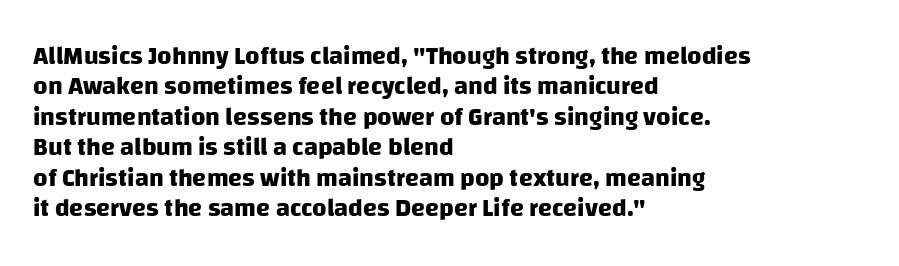
Q: Is the text bold? A: Yes.
Q: Is the text underlined? A: No.
Q: How is the paragraph aligned? A: Left-aligned.
Q: Is the spacing between letters normal or unusually wide? A: Normal.
